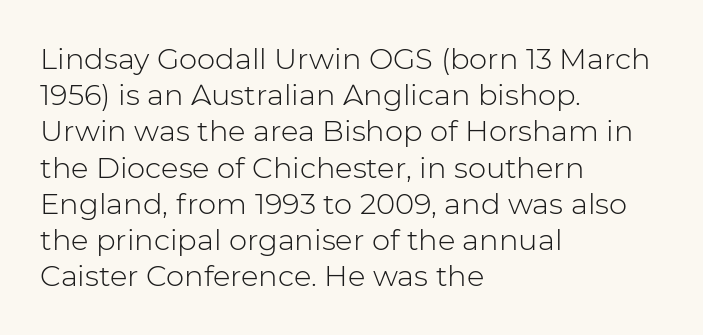
Q: Is the text bold? A: No.
Q: Is the text italic (slanted)? A: No, it is upright.
Q: Is the typeface a serif or a sans-serif typeface? A: Sans-serif.
Q: Is the text underlined? A: No.
Q: How is the paragraph aligned? A: Left-aligned.
Q: Is the spacing between letters normal or unusually wide? A: Normal.
Q: Is the spacing between lines tight, normal or loose? A: Normal.
Q: Width (condensed, normal, or wide)? A: Normal.
Q: Stroke contrast? A: Low.
Q: x-height? A: Medium.
Q: Monospaced? A: No.
